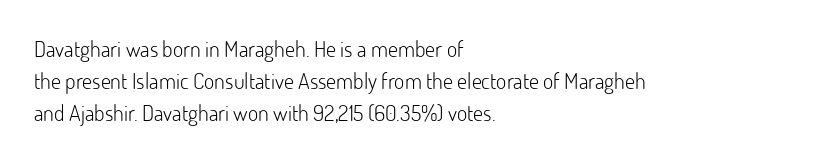
The image shows 22 px text type, upright; set left-aligned, normal line spacing (1.45x), normal letter spacing, not underlined.
